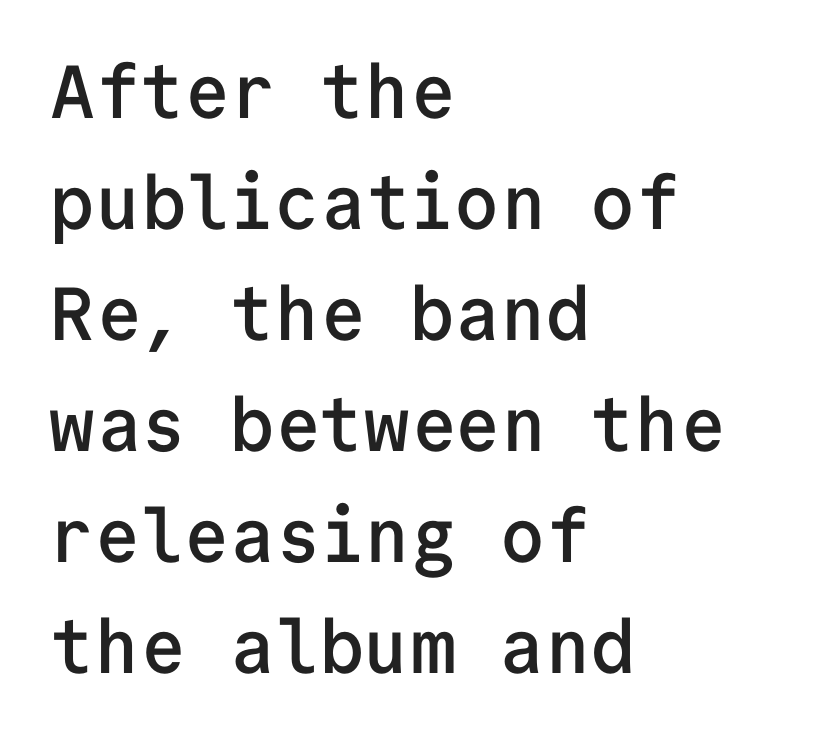
{"serif": "no", "italic": "no", "bold": "semi", "weight": "semibold", "width": "normal", "stroke_contrast": "low", "x_height": "medium", "monospaced": "yes", "underline": "no", "align": "left", "line_spacing": "normal", "line_spacing_ratio": 1.48, "letter_spacing": "normal", "letter_spacing_em": 0.0, "glyph_px": 75}
